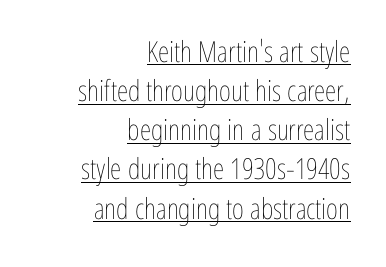
{"italic": "no", "bold": "no", "weight": "thin", "width": "condensed", "stroke_contrast": "low", "x_height": "medium", "monospaced": "no", "underline": "yes", "align": "right", "line_spacing": "normal", "line_spacing_ratio": 1.35, "letter_spacing": "normal", "letter_spacing_em": 0.0, "glyph_px": 29}
